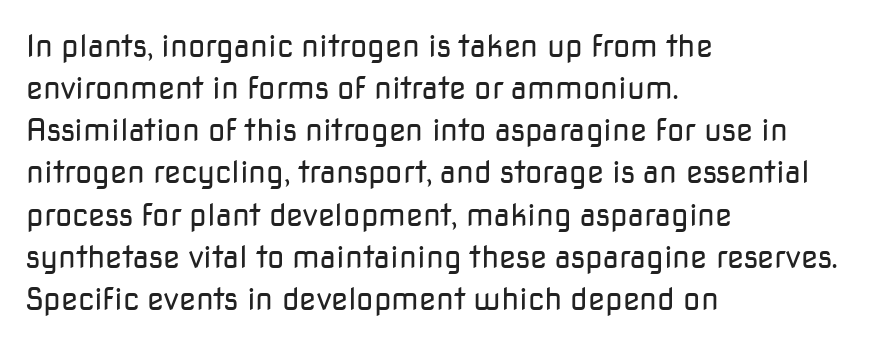
Q: Is the text bold? A: No.
Q: Is the text italic (slanted)? A: No, it is upright.
Q: Is the typeface a serif or a sans-serif typeface? A: Sans-serif.
Q: Is the text underlined? A: No.
Q: How is the paragraph aligned? A: Left-aligned.
Q: Is the spacing between letters normal or unusually wide? A: Normal.
Q: Is the spacing between lines tight, normal or loose? A: Normal.
Q: Width (condensed, normal, or wide)? A: Normal.
Q: Stroke contrast? A: Low.
Q: x-height? A: Medium.
Q: Monospaced? A: No.
